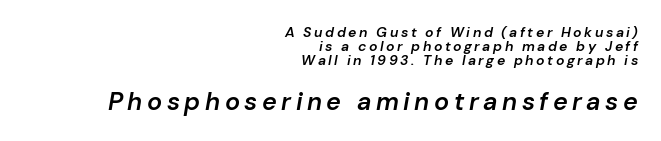
Q: Is the text bold? A: Semi-bold.
Q: Is the text italic (slanted)? A: Yes, it leans right by about 10 degrees.
Q: Is the text underlined? A: No.
Q: How is the paragraph aligned? A: Right-aligned.
Q: Is the spacing between lines tight, normal or loose? A: Tight.
Q: Which block of text is set in a larger size, the first (top) or the second (bottom)? A: The second (bottom) one.
